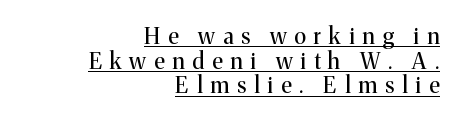
{"italic": "no", "bold": "no", "underline": "yes", "align": "right", "line_spacing": "tight", "line_spacing_ratio": 1.12, "letter_spacing": "wide", "letter_spacing_em": 0.37, "glyph_px": 22}
